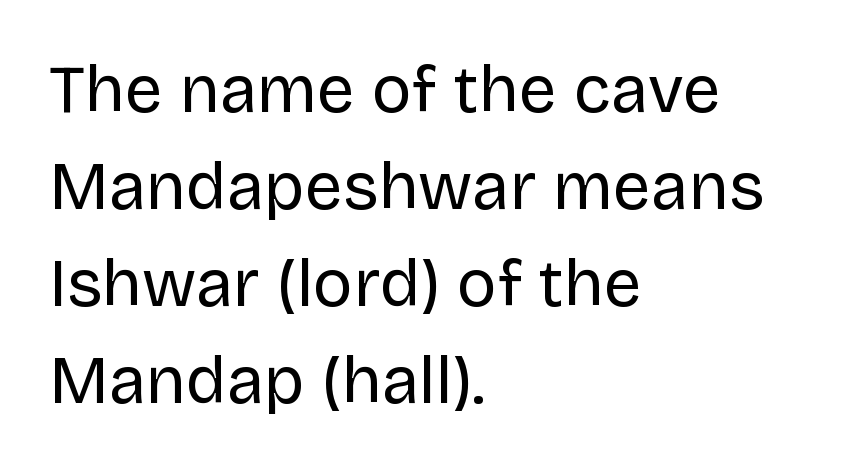
{"serif": "no", "italic": "no", "bold": "no", "weight": "regular", "width": "normal", "stroke_contrast": "low", "x_height": "large", "monospaced": "no", "underline": "no", "align": "left", "line_spacing": "normal", "line_spacing_ratio": 1.45, "letter_spacing": "normal", "letter_spacing_em": 0.0, "glyph_px": 67}
